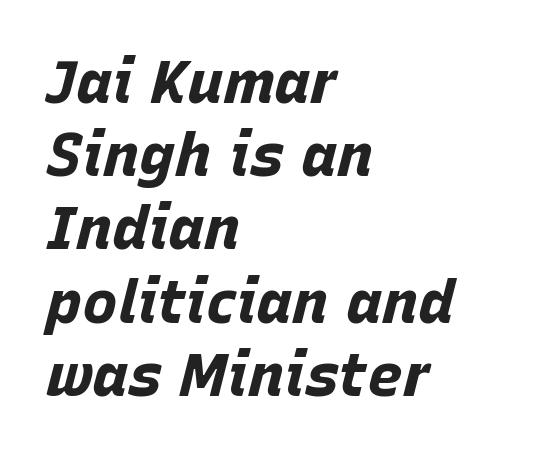
Q: Is the text bold? A: Yes.
Q: Is the text italic (slanted)? A: Yes, it leans right by about 15 degrees.
Q: Is the text underlined? A: No.
Q: How is the paragraph aligned? A: Left-aligned.
Q: Is the spacing between letters normal or unusually wide? A: Normal.
Q: Width (condensed, normal, or wide)? A: Normal.
Q: Stroke contrast? A: Low.
Q: x-height? A: Large.
Q: Monospaced? A: No.
